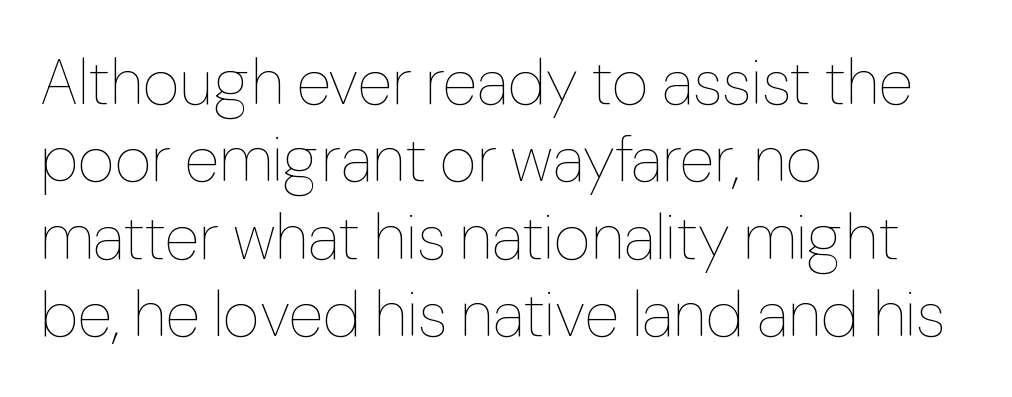
Q: Is the text bold? A: No.
Q: Is the text italic (slanted)? A: No, it is upright.
Q: Is the text underlined? A: No.
Q: How is the paragraph aligned? A: Left-aligned.
Q: Is the spacing between letters normal or unusually wide? A: Normal.
Q: Width (condensed, normal, or wide)? A: Normal.
Q: Stroke contrast? A: Low.
Q: x-height? A: Medium.
Q: Monospaced? A: No.
